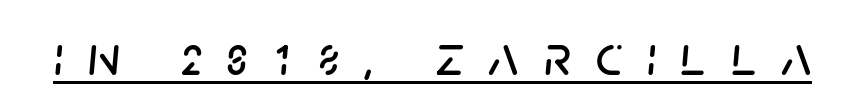
Looks like regular typesetting: each glyph gets only the width it needs. Inter-character spacing is expanded well beyond the font's built-in metrics. The glyphs look as if they've been sheared to an angle. The lettering is marked with a stroke running underneath it.
